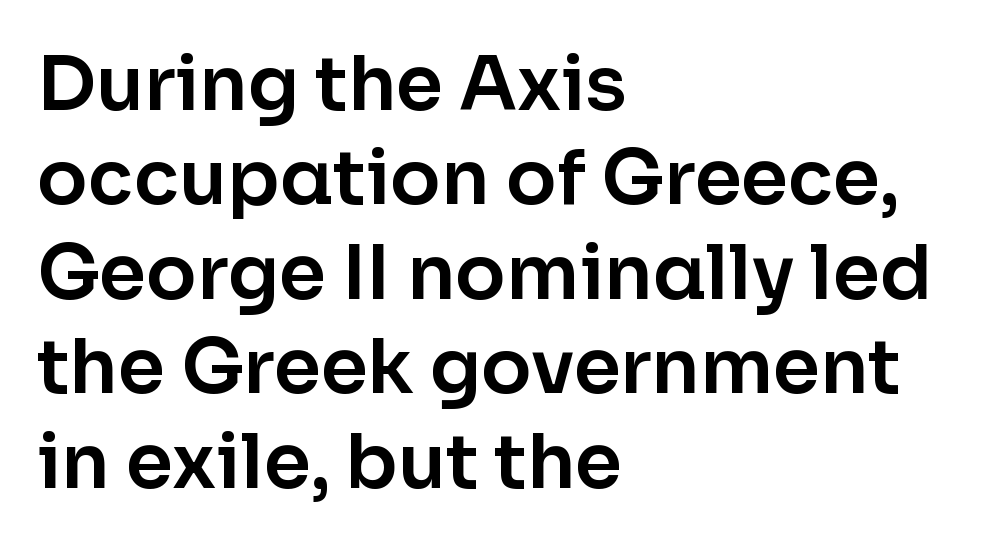
Q: Is the text italic (slanted)? A: No, it is upright.
Q: Is the typeface a serif or a sans-serif typeface? A: Sans-serif.
Q: Is the text underlined? A: No.
Q: How is the paragraph aligned? A: Left-aligned.
Q: Is the spacing between letters normal or unusually wide? A: Normal.
Q: Is the spacing between lines tight, normal or loose? A: Normal.
Q: Width (condensed, normal, or wide)? A: Normal.
Q: Stroke contrast? A: Low.
Q: x-height? A: Medium.
Q: Monospaced? A: No.
